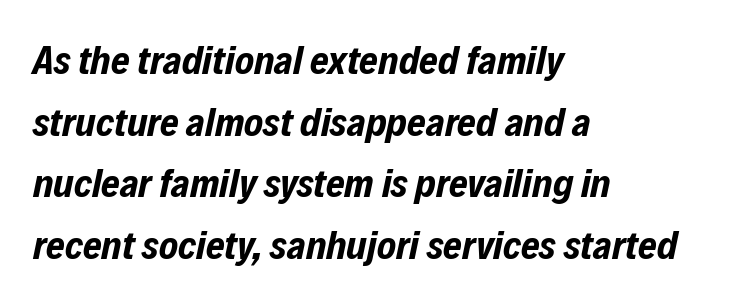
The image shows 40 px bold, condensed type, italic (leaning right); set left-aligned, normal line spacing (1.54x), normal letter spacing, not underlined; low stroke contrast and a medium x-height.
